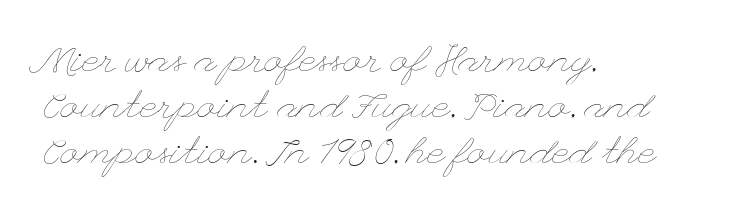
The image shows 38 px thin, wide type; set left-aligned, line spacing 1.21x, normal letter spacing, not underlined; low stroke contrast and a small x-height.
